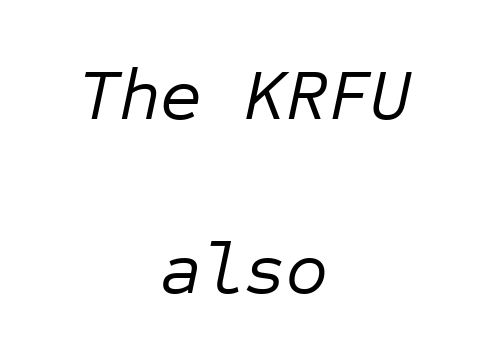
{"italic": "yes", "lean": "right", "slant_degrees": 12, "bold": "no", "weight": "regular", "width": "normal", "stroke_contrast": "low", "x_height": "medium", "monospaced": "yes", "underline": "no", "align": "center", "line_spacing": "loose", "line_spacing_ratio": 2.41, "letter_spacing": "normal", "letter_spacing_em": 0.0, "glyph_px": 72}
